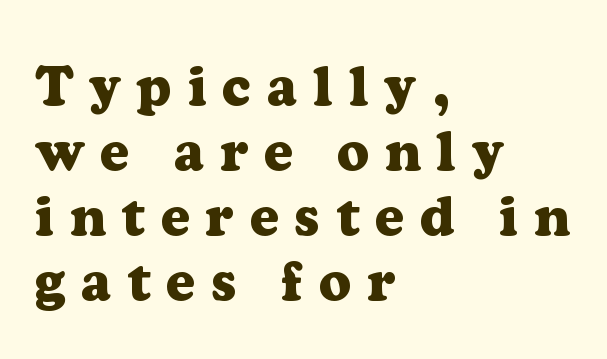
{"serif": "yes", "italic": "no", "bold": "yes", "weight": "heavy", "width": "normal", "stroke_contrast": "low", "x_height": "medium", "monospaced": "no", "underline": "no", "align": "left", "line_spacing_ratio": 1.16, "letter_spacing": "wide", "letter_spacing_em": 0.28, "glyph_px": 56}
